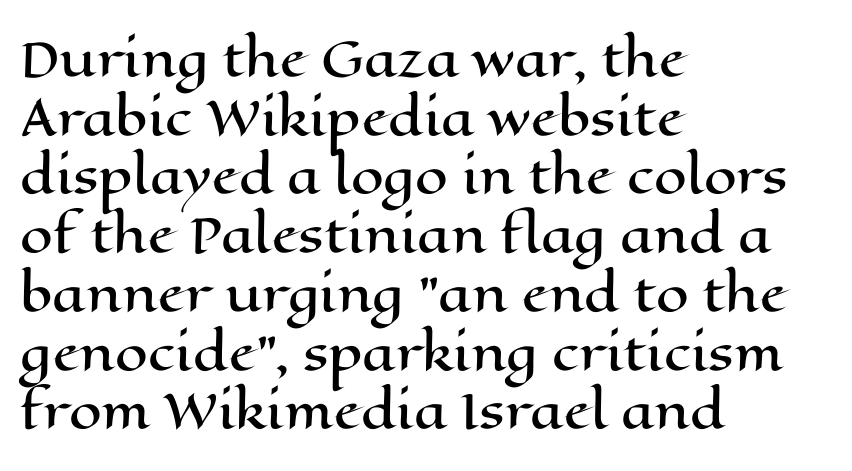
Q: Is the text italic (slanted)? A: No, it is upright.
Q: Is the text underlined? A: No.
Q: How is the paragraph aligned? A: Left-aligned.
Q: Is the spacing between letters normal or unusually wide? A: Normal.
Q: Is the spacing between lines tight, normal or loose? A: Normal.
Q: Width (condensed, normal, or wide)? A: Wide.
Q: Stroke contrast? A: High.
Q: x-height? A: Medium.
Q: Monospaced? A: No.
